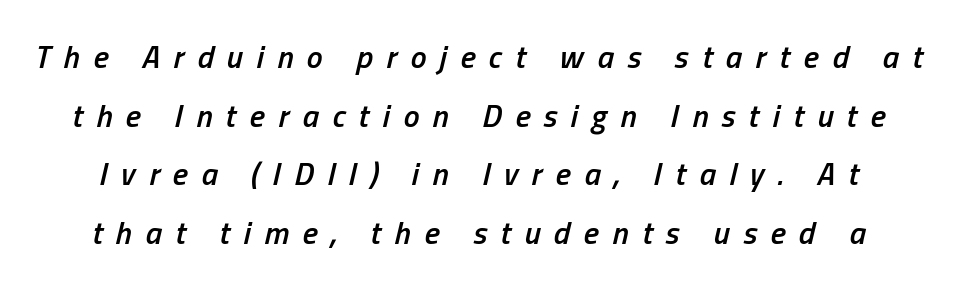
The image shows 32 px semibold, condensed type, italic (leaning right); set line spacing 1.83x, unusually wide letter spacing (+0.42 em), not underlined; low stroke contrast and a medium x-height.
